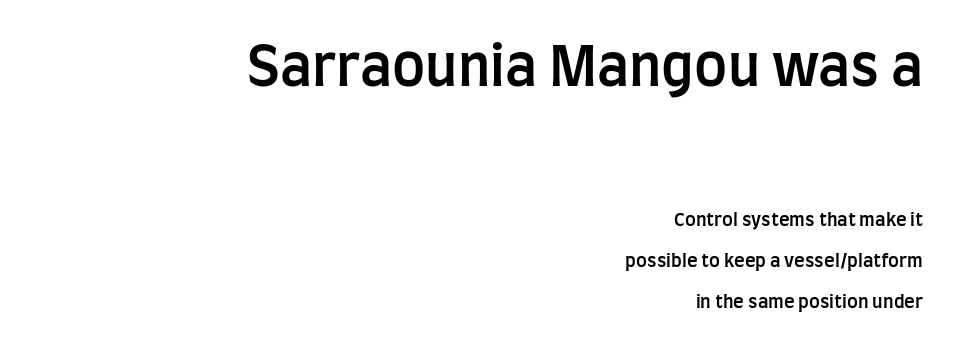
The image shows 55 px semibold, condensed sans-serif type, upright; set right-aligned, loose line spacing (2.28x), normal letter spacing, not underlined; the first (top) block is 3.06x larger; low stroke contrast and a large x-height.
